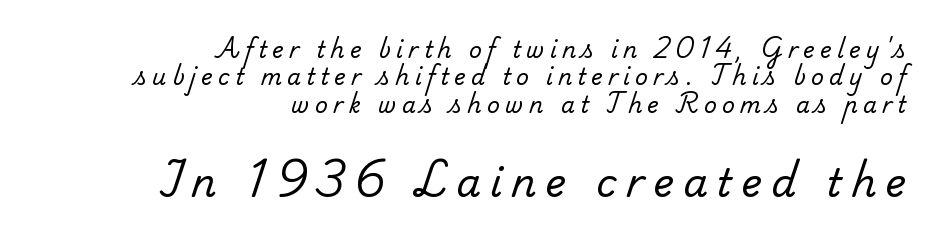
Q: Is the text bold? A: No.
Q: Is the typeface a serif or a sans-serif typeface? A: Serif.
Q: Is the text underlined? A: No.
Q: How is the paragraph aligned? A: Right-aligned.
Q: Is the spacing between letters normal or unusually wide? A: Unusually wide.
Q: Is the spacing between lines tight, normal or loose? A: Normal.
Q: Which block of text is set in a larger size, the first (top) or the second (bottom)? A: The second (bottom) one.
Q: Width (condensed, normal, or wide)? A: Normal.
Q: Stroke contrast? A: Low.
Q: x-height? A: Small.
Q: Monospaced? A: No.
